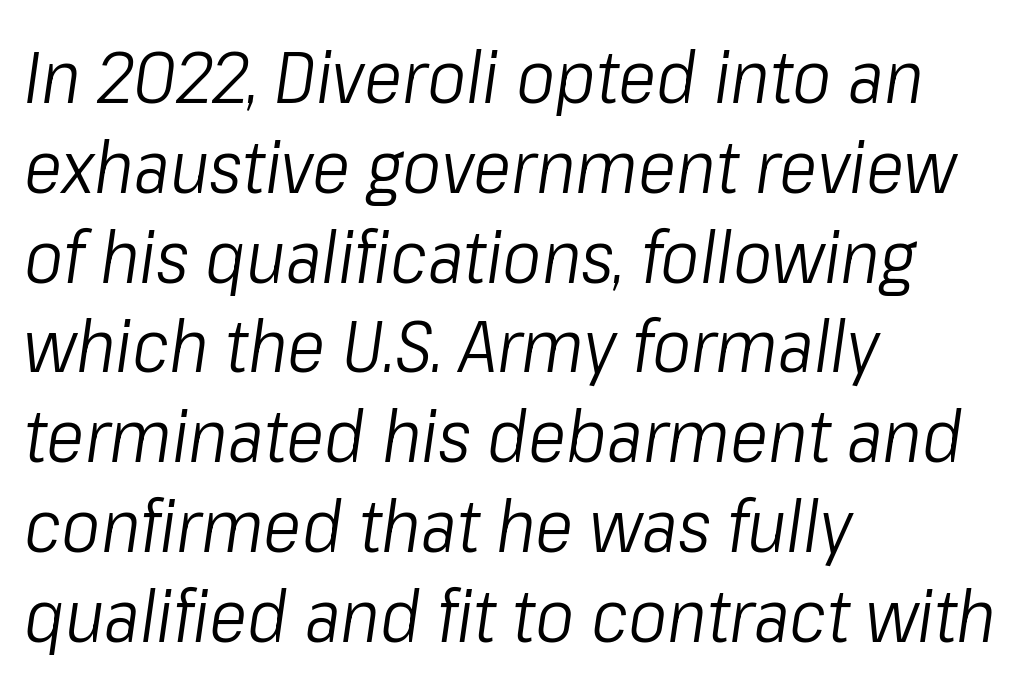
Q: Is the text bold? A: No.
Q: Is the text italic (slanted)? A: Yes, it leans right by about 8 degrees.
Q: Is the text underlined? A: No.
Q: How is the paragraph aligned? A: Left-aligned.
Q: Is the spacing between letters normal or unusually wide? A: Normal.
Q: Width (condensed, normal, or wide)? A: Condensed.
Q: Stroke contrast? A: Low.
Q: x-height? A: Medium.
Q: Monospaced? A: No.
